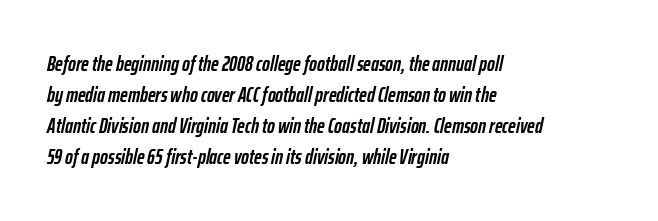
Left-aligned paragraph, ragged on the right. The line-height multiplier appears to be the usual default. There is no visible air inserted between adjacent glyphs. The passage shown leans; its letterforms are oblique. Thick stems and heavy bowls — unmistakably bold.
